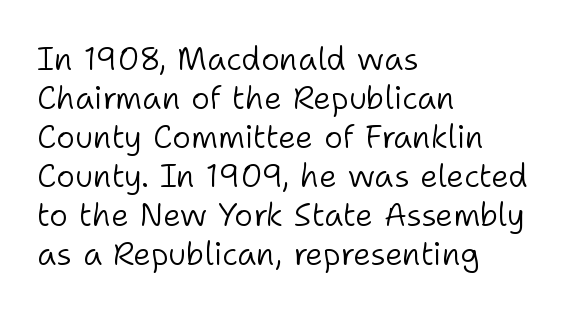
Q: Is the text bold? A: No.
Q: Is the text italic (slanted)? A: No, it is upright.
Q: Is the typeface a serif or a sans-serif typeface? A: Sans-serif.
Q: Is the text underlined? A: No.
Q: How is the paragraph aligned? A: Left-aligned.
Q: Is the spacing between letters normal or unusually wide? A: Normal.
Q: Width (condensed, normal, or wide)? A: Normal.
Q: Stroke contrast? A: Low.
Q: x-height? A: Medium.
Q: Monospaced? A: No.
